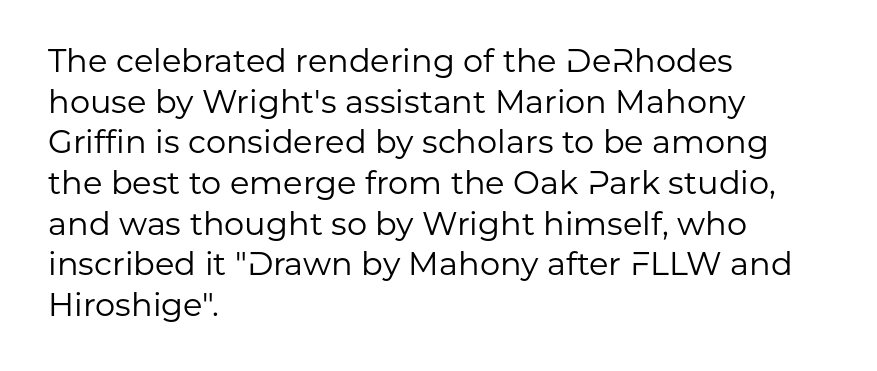
The image shows 32 px regular-weight sans-serif type, upright; set left-aligned, normal line spacing (1.27x), normal letter spacing, not underlined; low stroke contrast and a medium x-height.
